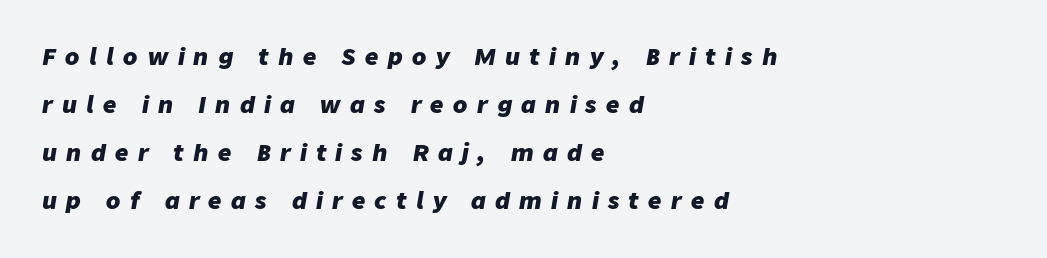
{"italic": "yes", "lean": "right", "slant_degrees": 9, "bold": "yes", "underline": "no", "align": "left", "line_spacing": "loose", "line_spacing_ratio": 2.09, "letter_spacing": "wide", "letter_spacing_em": 0.41, "glyph_px": 23}
